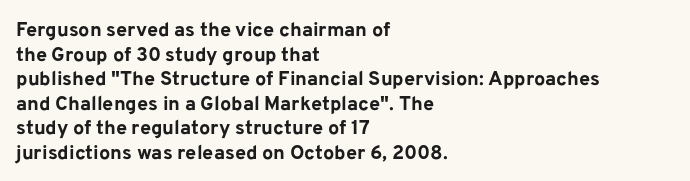
The image shows 20 px bold type, upright; set left-aligned, line spacing 1.23x, normal letter spacing, not underlined.
